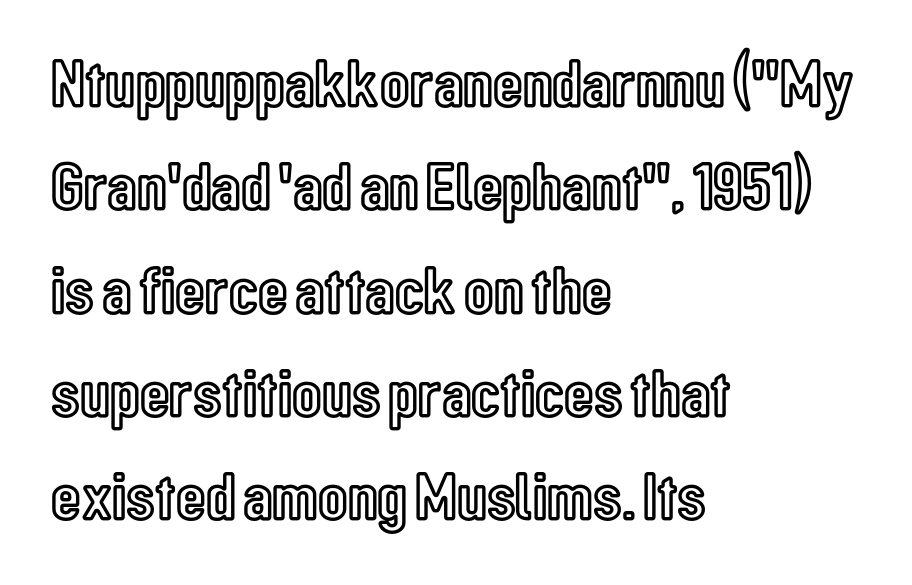
{"italic": "no", "width": "condensed", "x_height": "medium", "monospaced": "no", "underline": "no", "align": "left", "line_spacing": "normal", "line_spacing_ratio": 1.52, "letter_spacing": "normal", "letter_spacing_em": 0.0, "glyph_px": 68}
